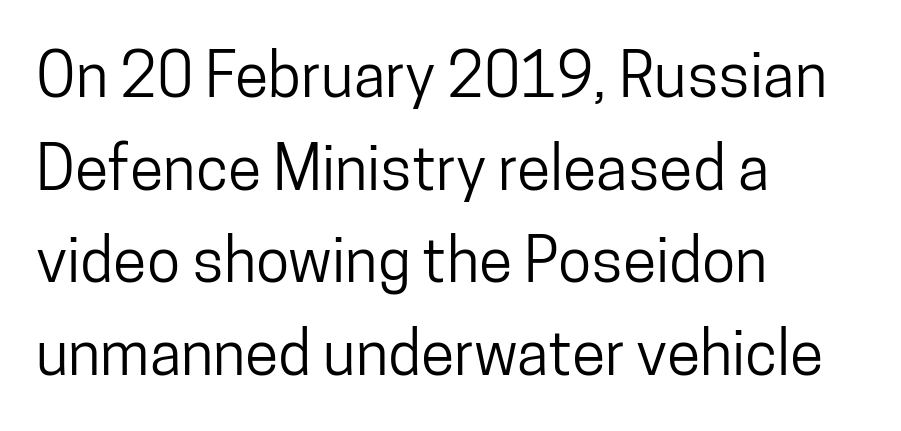
The image shows 61 px condensed sans-serif type, upright; set left-aligned, normal line spacing (1.52x), normal letter spacing, not underlined; low stroke contrast and a medium x-height.
